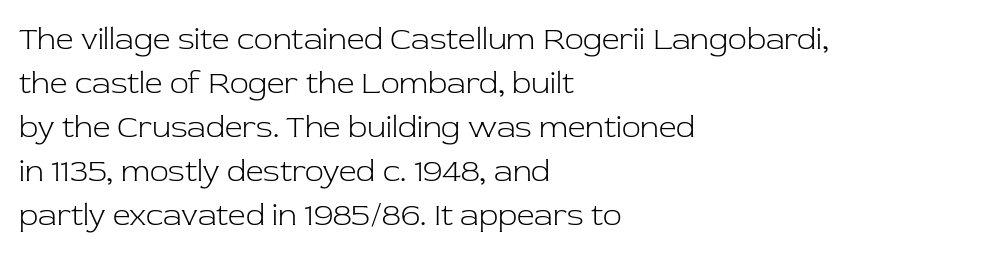
{"serif": "yes", "italic": "no", "bold": "no", "weight": "light", "width": "normal", "stroke_contrast": "low", "x_height": "medium", "monospaced": "no", "underline": "no", "align": "left", "line_spacing": "normal", "line_spacing_ratio": 1.42, "letter_spacing": "normal", "letter_spacing_em": 0.0, "glyph_px": 31}
